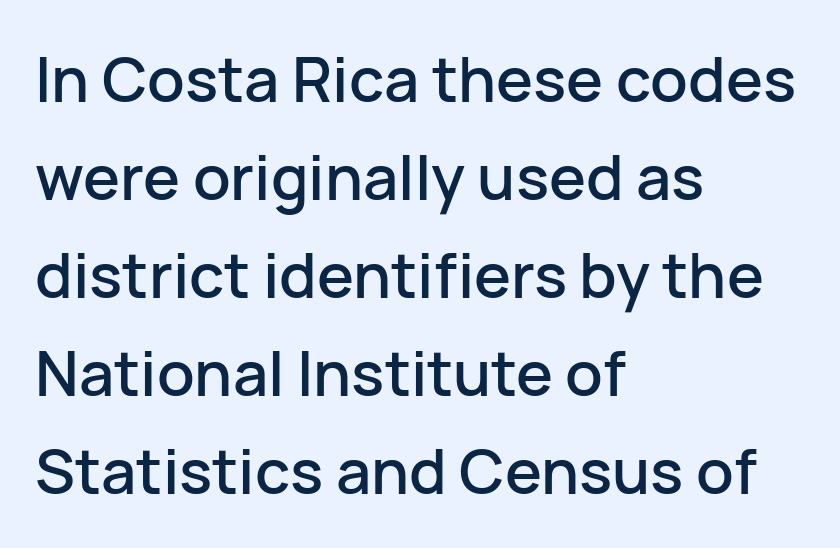
The image shows 62 px sans-serif type, upright; set left-aligned, normal line spacing (1.58x), normal letter spacing, not underlined; low stroke contrast and a medium x-height.
